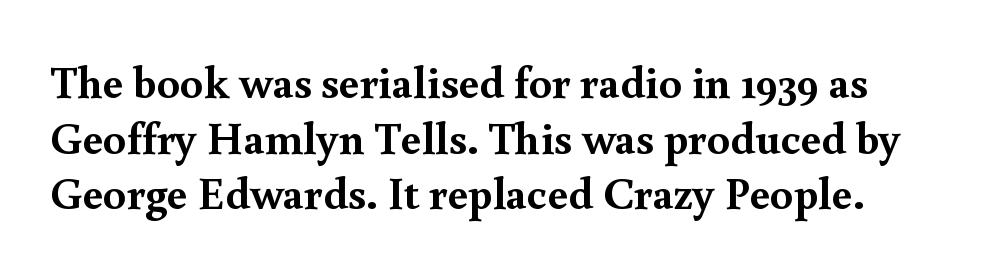
The image shows 46 px semibold serif type, upright; set line spacing 1.21x, normal letter spacing, not underlined; a small x-height.
